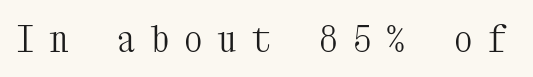
You could count columns in this text — the font is strictly monospaced. Think standard paragraph weight, or any step lighter than that. Each word looks stretched out because of the extra space between its letters. This is roman type, the default non-slanted kind. Check the space under the baseline: it is left empty.
